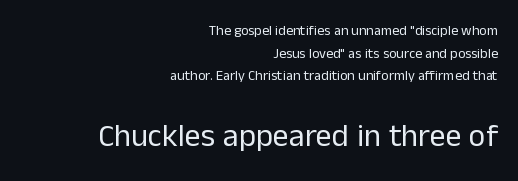
Is this a sans? Yes — the strokes have no serifs. The face used here is rendered with its standard letterfit. Notice how descenders clear the ascenders below comfortably — that's standard leading. Weight: regular or lighter.
